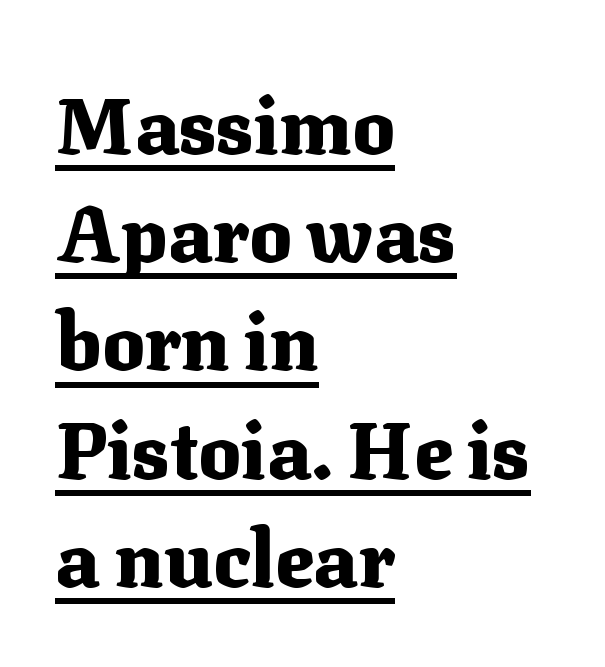
Characters follow at the spacing the type designer built in. What decoration does the sample have? An underline. Spacing verdict: proportional, widths tailored to each character. Nope, not italic — everything's standing straight. The text block is weighted toward the left margin, trailing off unevenly rightward. Chunky letters — that's bold for sure.
